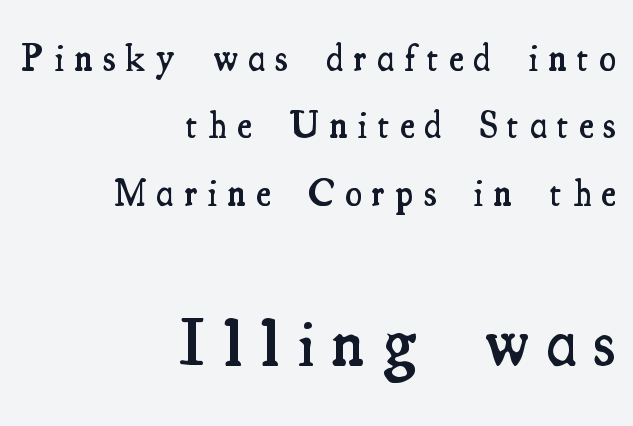
Q: Is the text bold? A: Semi-bold.
Q: Is the text italic (slanted)? A: No, it is upright.
Q: Is the typeface a serif or a sans-serif typeface? A: Serif.
Q: Is the text underlined? A: No.
Q: How is the paragraph aligned? A: Right-aligned.
Q: Is the spacing between letters normal or unusually wide? A: Unusually wide.
Q: Which block of text is set in a larger size, the first (top) or the second (bottom)? A: The second (bottom) one.
Q: Width (condensed, normal, or wide)? A: Condensed.
Q: Stroke contrast? A: Medium.
Q: x-height? A: Small.
Q: Monospaced? A: No.
